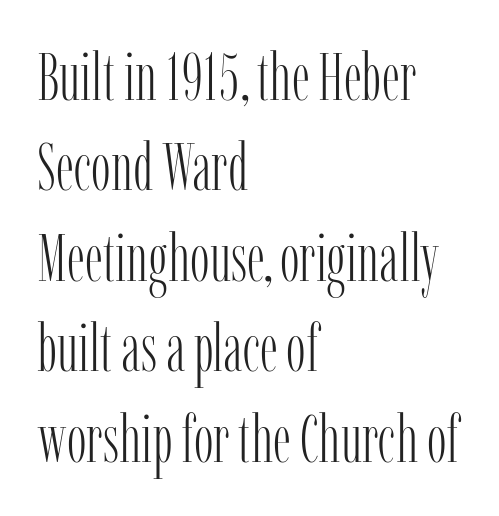
A roman cut, with each character standing at attention. The face used here is proportionally spaced, like ordinary book or web type. This sample uses plain, unmodified letter spacing. The glyphs in this specimen are seriffed. The area under the type is left untouched. This rendering uses left alignment, leaving the right contour irregular.
